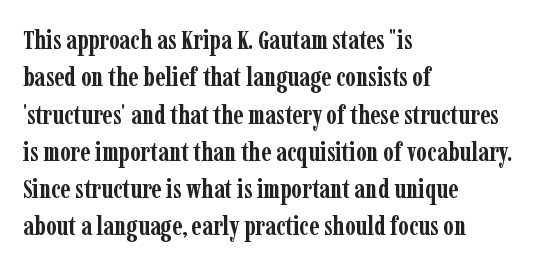
The image shows 27 px bold type, upright; set left-aligned, normal line spacing (1.38x), normal letter spacing, not underlined.
